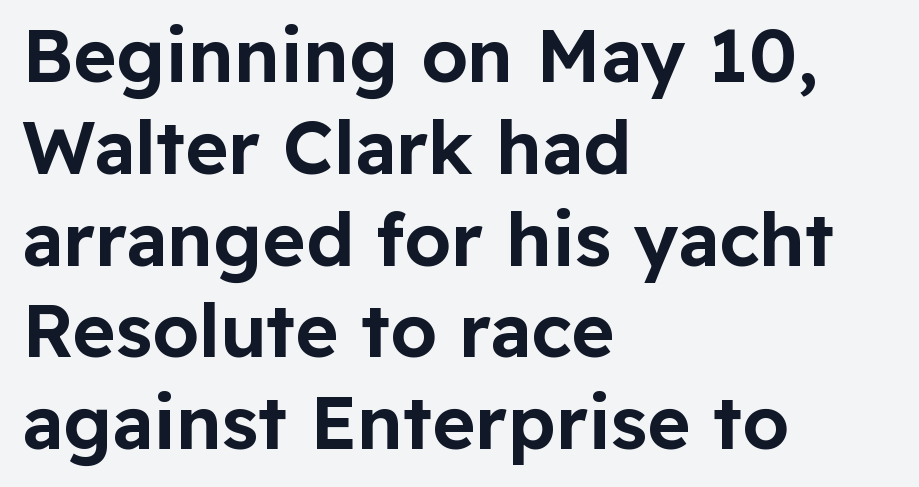
The paragraph shown leans on its left margin. These lines were composed using upright roman letters. What stands out about the letter spacing? Nothing — it is the standard amount. No feet cap the strokes, marking this as sans-serif type. Underline: absent.
